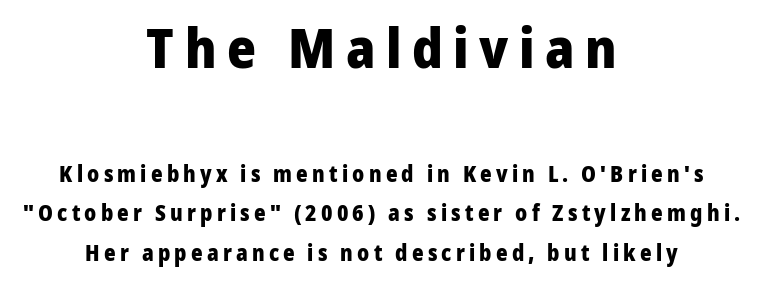
Q: Is the text bold? A: Yes.
Q: Is the text italic (slanted)? A: No, it is upright.
Q: Is the typeface a serif or a sans-serif typeface? A: Sans-serif.
Q: Is the text underlined? A: No.
Q: How is the paragraph aligned? A: Centered.
Q: Which block of text is set in a larger size, the first (top) or the second (bottom)? A: The first (top) one.
Q: Width (condensed, normal, or wide)? A: Normal.
Q: Stroke contrast? A: Low.
Q: x-height? A: Medium.
Q: Monospaced? A: No.
